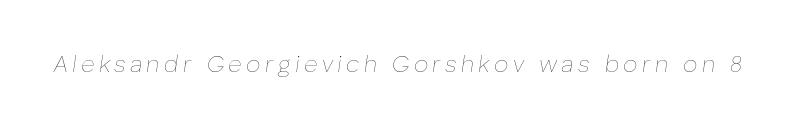
Q: Is the text bold? A: No.
Q: Is the text italic (slanted)? A: Yes, it leans right by about 8 degrees.
Q: Is the text underlined? A: No.
